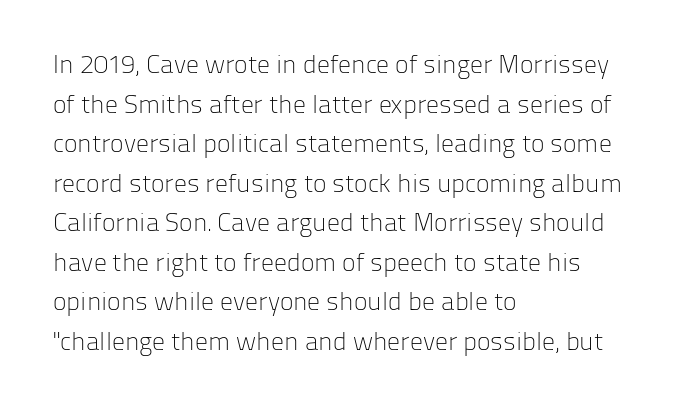
Q: Is the text bold? A: No.
Q: Is the text italic (slanted)? A: No, it is upright.
Q: Is the text underlined? A: No.
Q: How is the paragraph aligned? A: Left-aligned.
Q: Is the spacing between letters normal or unusually wide? A: Normal.
Q: Is the spacing between lines tight, normal or loose? A: Normal.
